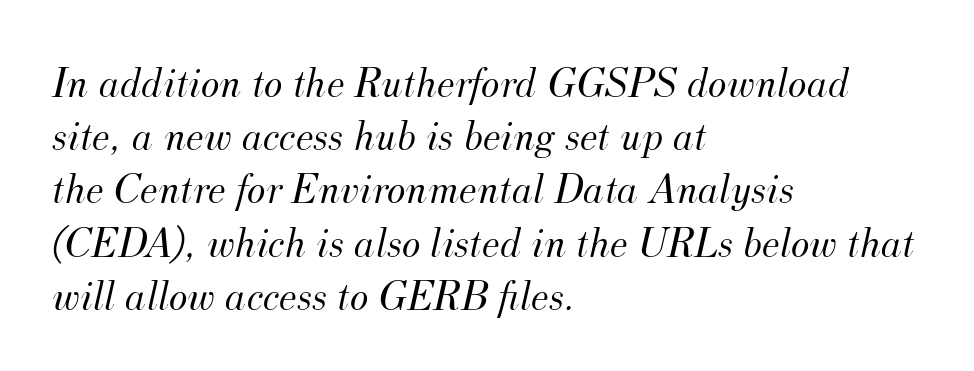
The image shows 44 px light serif type, italic (leaning right); set left-aligned, line spacing 1.21x, normal letter spacing, not underlined; medium stroke contrast and a small x-height.
